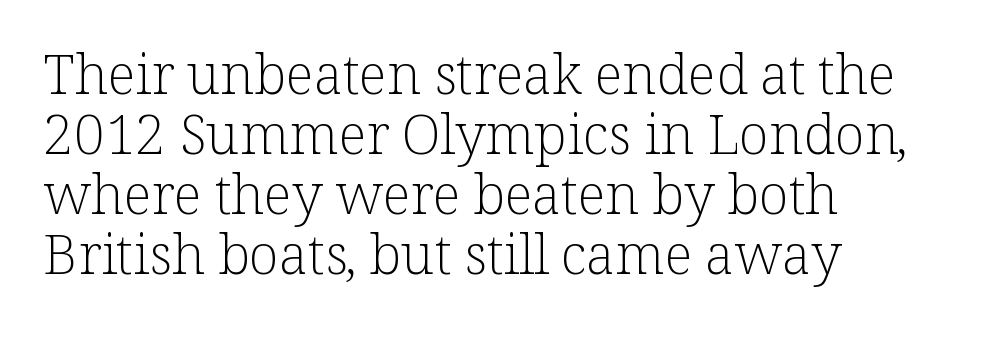
The image shows 55 px light serif type, upright; set left-aligned, tight line spacing (1.09x), normal letter spacing, not underlined; low stroke contrast and a medium x-height.
